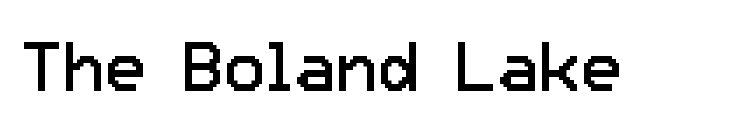
{"serif": "no", "italic": "no", "bold": "no", "weight": "regular", "width": "normal", "stroke_contrast": "low", "x_height": "medium", "monospaced": "no", "underline": "no", "letter_spacing": "normal", "letter_spacing_em": 0.0, "glyph_px": 70}
